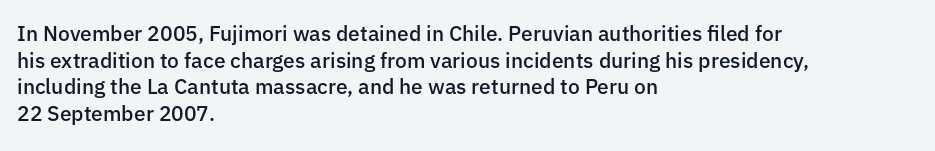
Q: Is the text bold? A: Semi-bold.
Q: Is the text italic (slanted)? A: No, it is upright.
Q: Is the text underlined? A: No.
Q: How is the paragraph aligned? A: Left-aligned.
Q: Is the spacing between letters normal or unusually wide? A: Normal.
Q: Is the spacing between lines tight, normal or loose? A: Normal.
